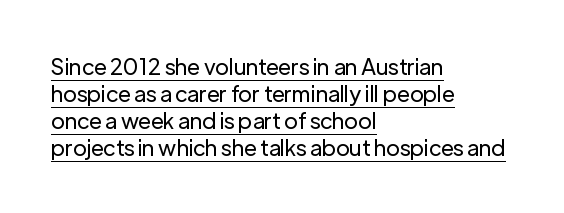
{"italic": "no", "bold": "no", "underline": "yes", "align": "left", "line_spacing_ratio": 1.23, "letter_spacing": "normal", "letter_spacing_em": 0.0, "glyph_px": 22}
